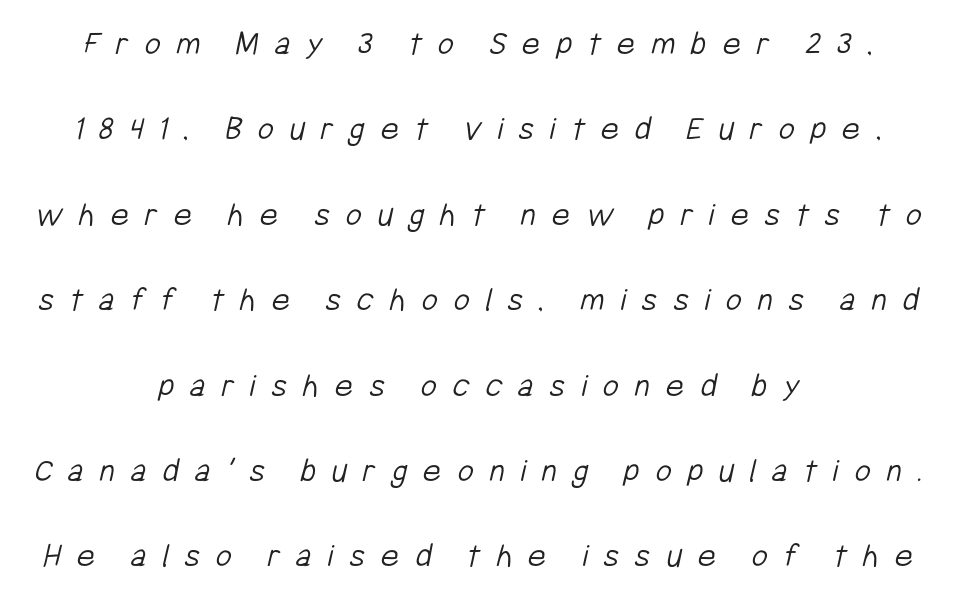
Q: Is the text bold? A: No.
Q: Is the typeface a serif or a sans-serif typeface? A: Sans-serif.
Q: Is the text underlined? A: No.
Q: How is the paragraph aligned? A: Centered.
Q: Is the spacing between letters normal or unusually wide? A: Unusually wide.
Q: Is the spacing between lines tight, normal or loose? A: Loose.
Q: Width (condensed, normal, or wide)? A: Condensed.
Q: Stroke contrast? A: Low.
Q: x-height? A: Medium.
Q: Monospaced? A: No.
